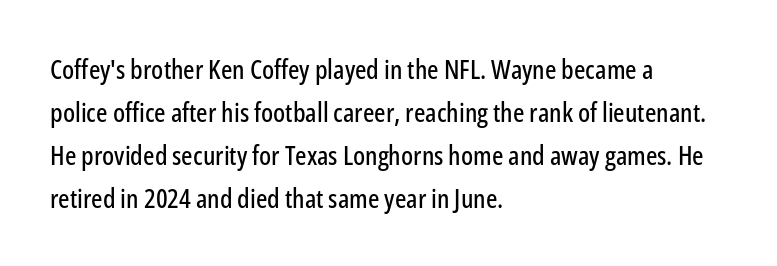
The image shows 27 px text type, upright; set left-aligned, normal line spacing (1.59x), normal letter spacing, not underlined.
